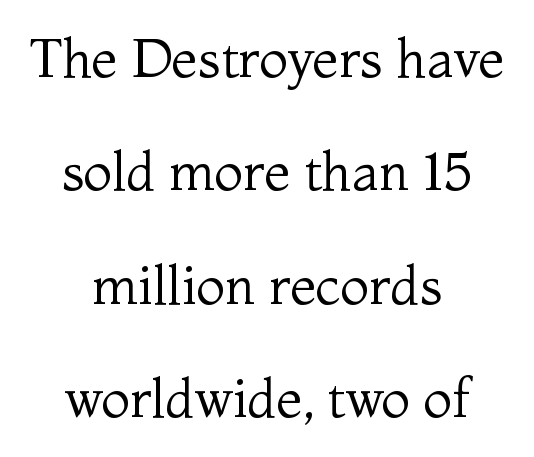
The image shows 53 px regular-weight serif type, upright; set centered, loose line spacing (2.14x), normal letter spacing, not underlined; medium stroke contrast and a medium x-height.
